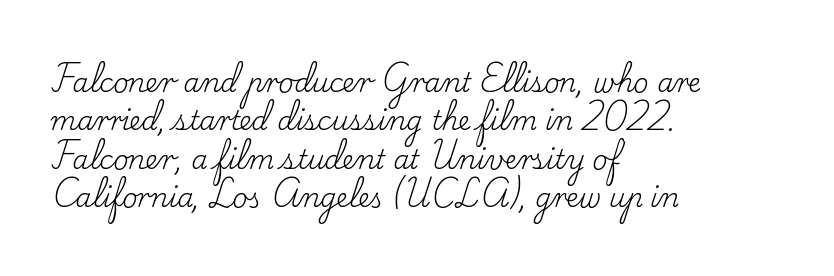
{"bold": "no", "underline": "no", "align": "left", "line_spacing": "normal", "line_spacing_ratio": 1.48, "letter_spacing": "normal", "letter_spacing_em": 0.0, "glyph_px": 26}
